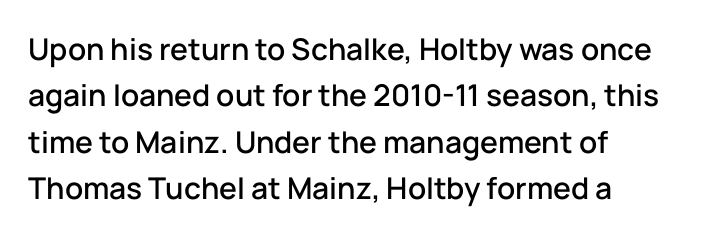
The words here are not underlined. The typography opts for an upright posture over an oblique one. What's the leading like? Ordinary, nothing unusual. A typesetter would call this proportional, since set widths differ per character.
